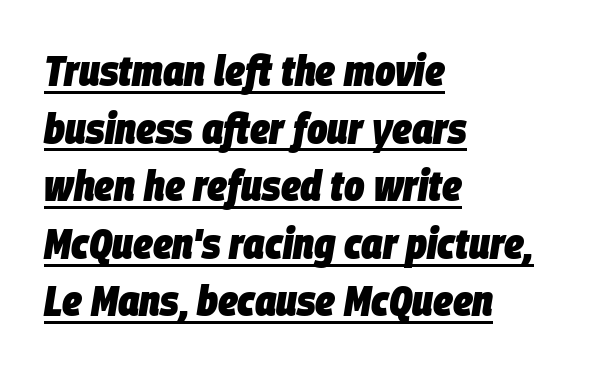
{"italic": "yes", "lean": "right", "slant_degrees": 9, "bold": "yes", "weight": "heavy", "width": "condensed", "stroke_contrast": "low", "x_height": "large", "monospaced": "no", "underline": "yes", "align": "left", "line_spacing": "normal", "line_spacing_ratio": 1.34, "letter_spacing": "normal", "letter_spacing_em": 0.0, "glyph_px": 43}
